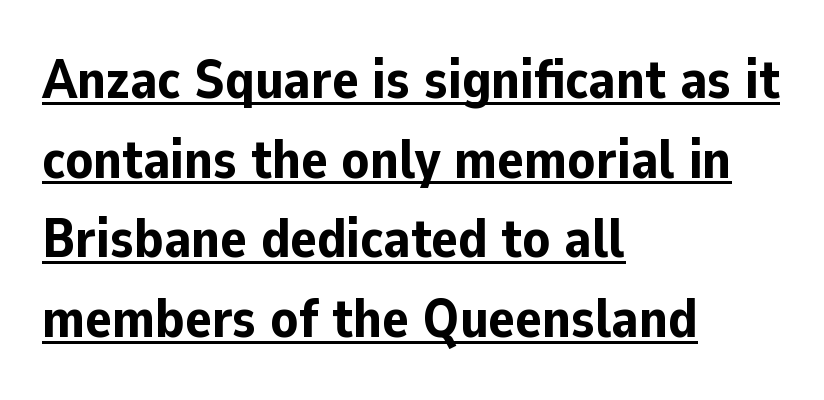
{"serif": "no", "italic": "no", "bold": "yes", "weight": "bold", "width": "normal", "stroke_contrast": "low", "x_height": "medium", "monospaced": "no", "underline": "yes", "align": "left", "line_spacing": "normal", "line_spacing_ratio": 1.45, "letter_spacing": "normal", "letter_spacing_em": 0.0, "glyph_px": 55}
